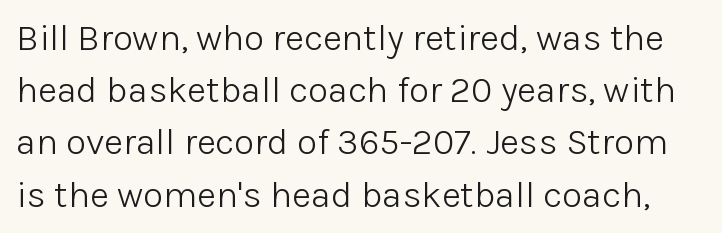
The image shows 37 px light sans-serif type, upright; set normal line spacing (1.41x), normal letter spacing, not underlined; low stroke contrast and a medium x-height.
